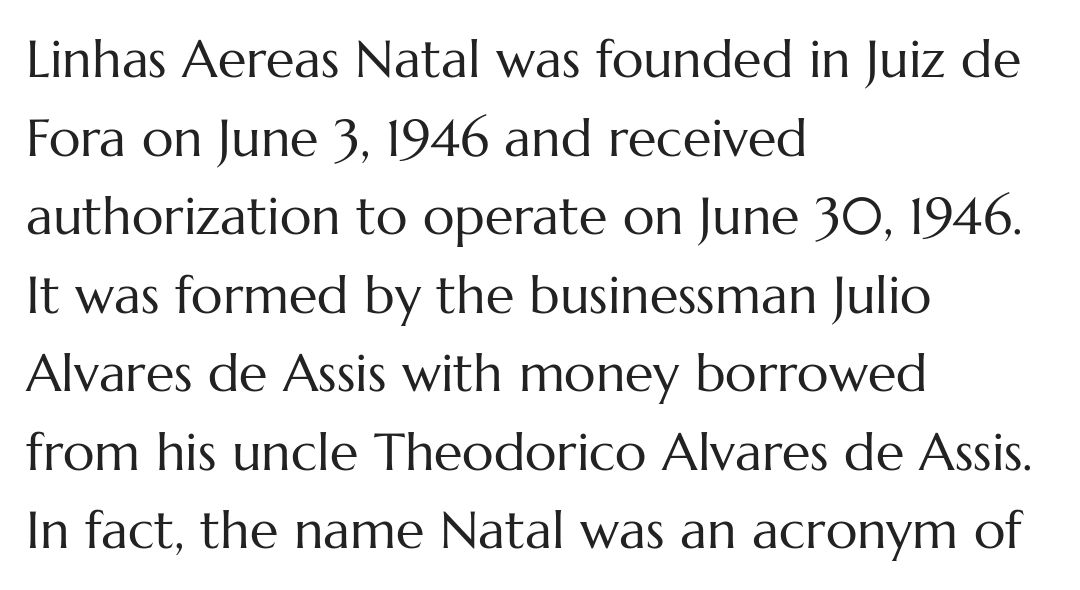
The image shows 52 px regular-weight type, upright; set left-aligned, normal line spacing (1.51x), normal letter spacing, not underlined; medium stroke contrast and a medium x-height.
